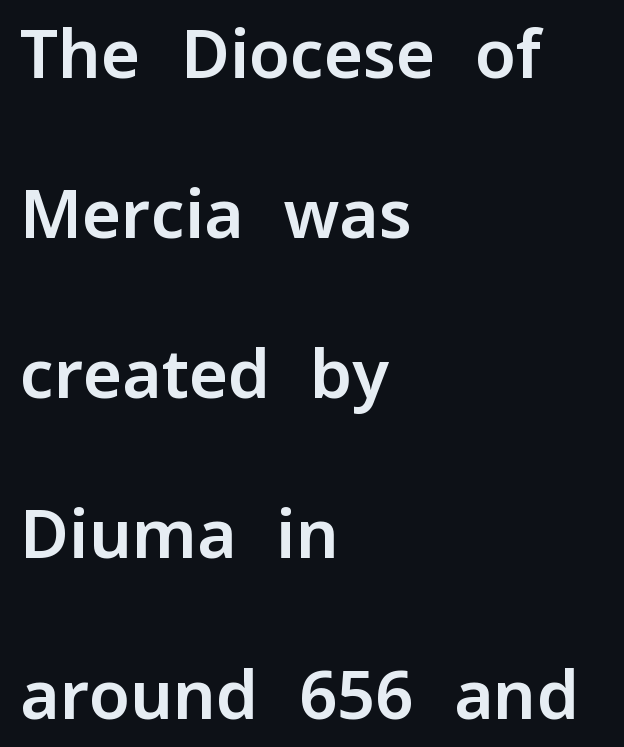
The image shows 67 px sans-serif type, upright; set left-aligned, loose line spacing (2.39x), normal letter spacing, not underlined; low stroke contrast and a medium x-height.
